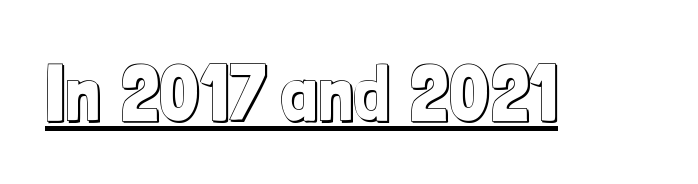
{"italic": "no", "width": "condensed", "x_height": "medium", "monospaced": "no", "underline": "yes", "letter_spacing": "normal", "letter_spacing_em": 0.0, "glyph_px": 79}
